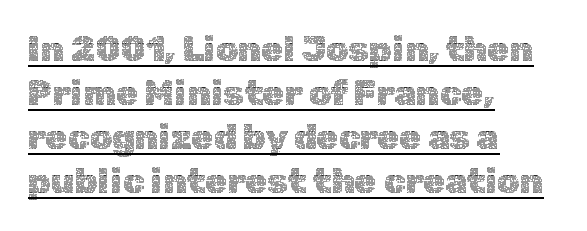
{"italic": "no", "bold": "no", "weight": "thin", "width": "normal", "x_height": "medium", "monospaced": "no", "underline": "yes", "align": "left", "line_spacing": "normal", "line_spacing_ratio": 1.26, "letter_spacing": "normal", "letter_spacing_em": 0.0, "glyph_px": 35}
